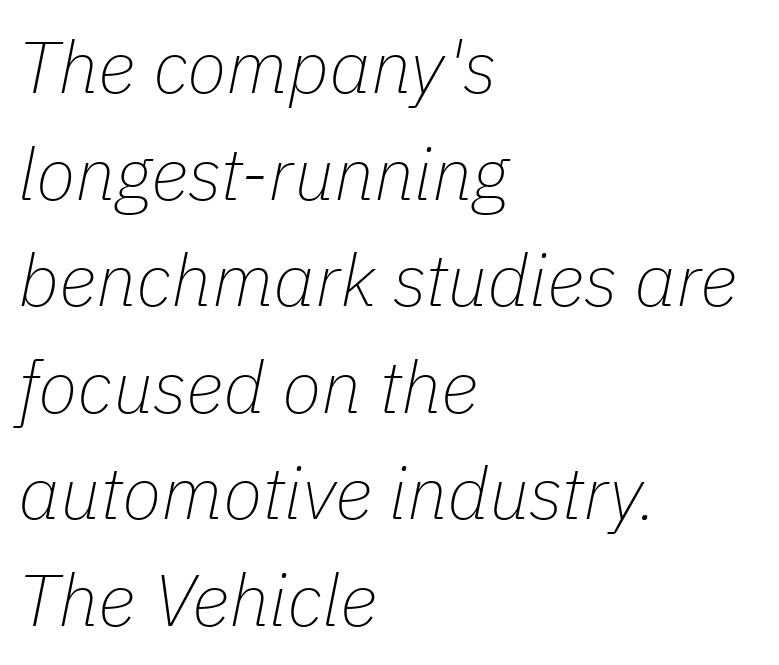
{"italic": "yes", "lean": "right", "slant_degrees": 11, "bold": "no", "weight": "thin", "width": "normal", "stroke_contrast": "low", "x_height": "medium", "monospaced": "no", "underline": "no", "align": "left", "line_spacing": "normal", "line_spacing_ratio": 1.46, "letter_spacing": "normal", "letter_spacing_em": 0.0, "glyph_px": 73}
